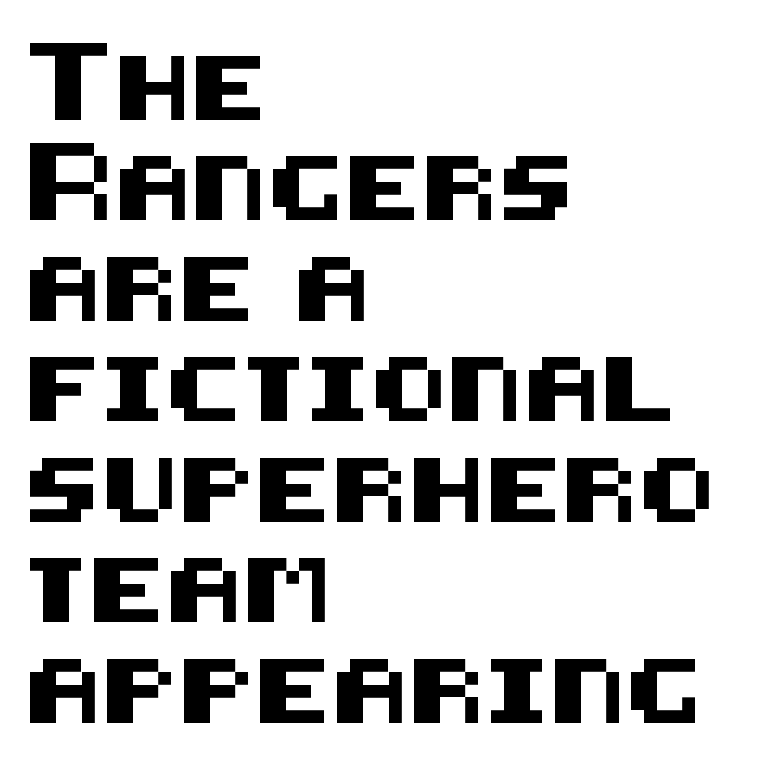
The image shows 64 px sans-serif type, upright; set left-aligned, normal line spacing (1.57x), normal letter spacing, not underlined; medium stroke contrast and a large x-height.
